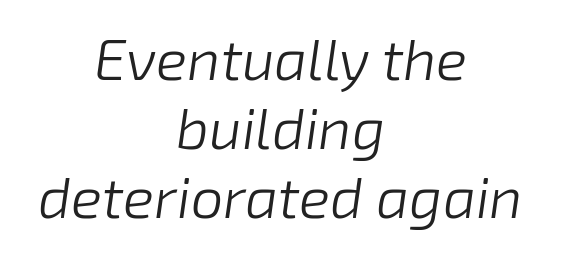
Tall strokes in this sample are angled rather than plumb. Descender tails drop into unmarked territory. Looks like regular typesetting: each glyph gets only the width it needs. Inter-character spacing is left at the font's built-in metrics. No heavy texture on the line: the type isn't bold.
